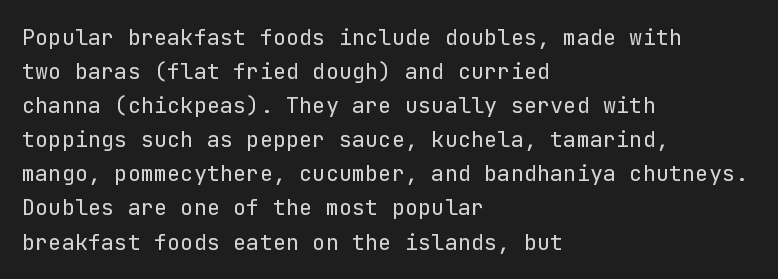
Q: Is the text bold? A: No.
Q: Is the text italic (slanted)? A: No, it is upright.
Q: Is the text underlined? A: No.
Q: How is the paragraph aligned? A: Left-aligned.
Q: Is the spacing between letters normal or unusually wide? A: Normal.
Q: Is the spacing between lines tight, normal or loose? A: Normal.
